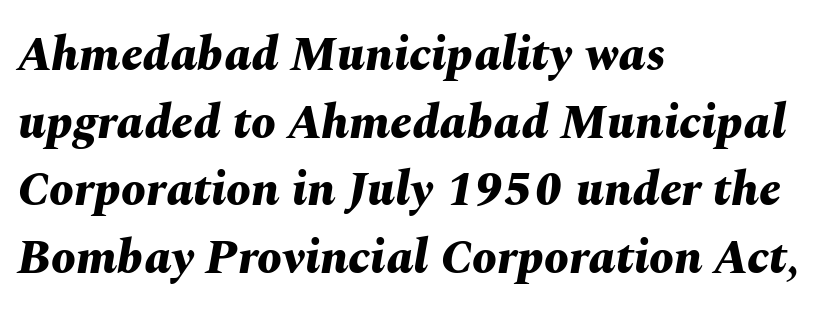
Honestly, the letter spacing is just normal — you wouldn't notice it. The ragged edge is on the right, which tells us the setting is flush left. Character widths vary here, with narrow letters taking less room than wide ones. These words are printed bold, with thick strokes throughout. Rendered with sloped, italic letterforms. Any mark beneath the type? The region is blank.
